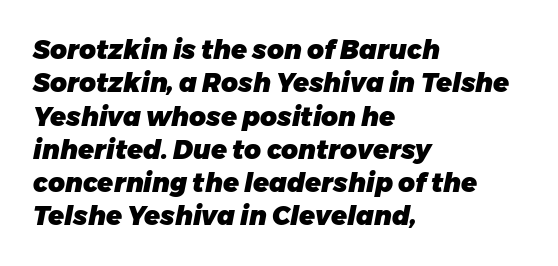
The image shows 26 px bold type, italic (leaning right); set left-aligned, normal line spacing (1.28x), normal letter spacing, not underlined.
